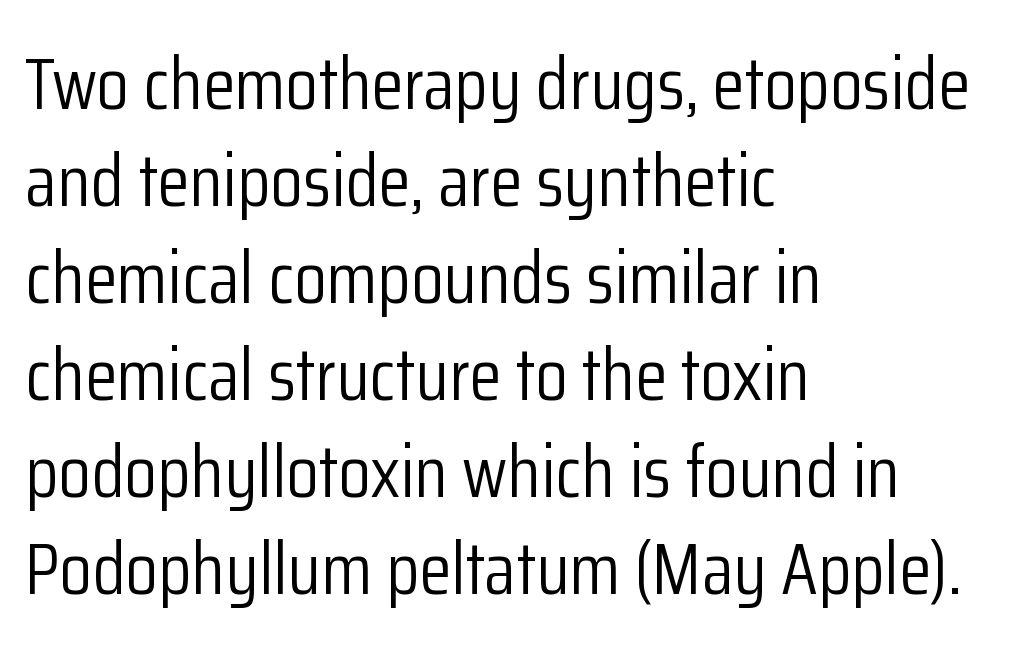
Q: Is the text bold? A: No.
Q: Is the text italic (slanted)? A: No, it is upright.
Q: Is the typeface a serif or a sans-serif typeface? A: Sans-serif.
Q: Is the text underlined? A: No.
Q: How is the paragraph aligned? A: Left-aligned.
Q: Is the spacing between letters normal or unusually wide? A: Normal.
Q: Is the spacing between lines tight, normal or loose? A: Normal.
Q: Width (condensed, normal, or wide)? A: Condensed.
Q: Stroke contrast? A: Low.
Q: x-height? A: Medium.
Q: Monospaced? A: No.
